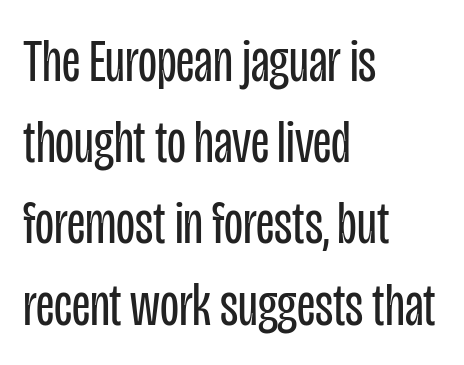
The image shows 62 px regular-weight, condensed sans-serif type, upright; set left-aligned, normal line spacing (1.31x), normal letter spacing, not underlined; low stroke contrast and a large x-height.
